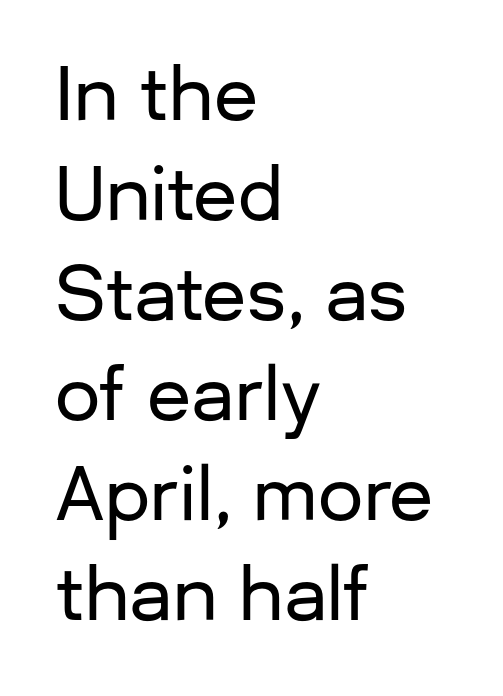
{"serif": "no", "italic": "no", "width": "normal", "stroke_contrast": "low", "x_height": "medium", "monospaced": "no", "underline": "no", "align": "left", "line_spacing": "normal", "line_spacing_ratio": 1.39, "letter_spacing": "normal", "letter_spacing_em": 0.0, "glyph_px": 72}
